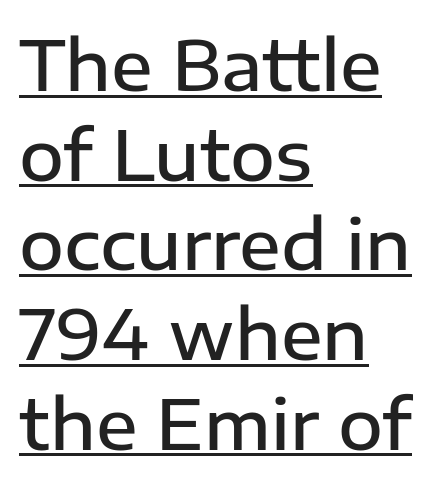
The image shows 69 px semibold sans-serif type, upright; set left-aligned, normal line spacing (1.3x), normal letter spacing, underlined; low stroke contrast and a medium x-height.
